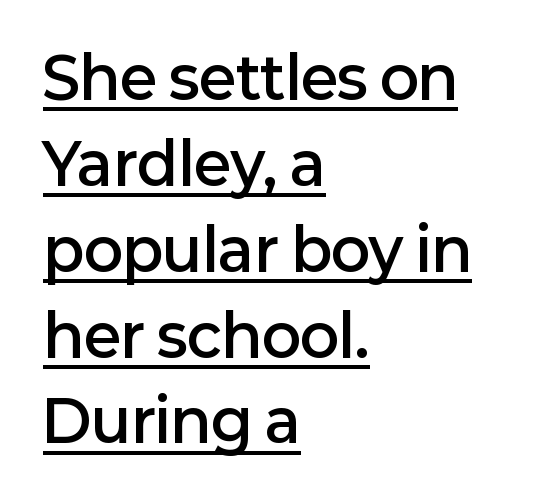
{"serif": "no", "italic": "no", "bold": "semi", "weight": "semibold", "width": "normal", "stroke_contrast": "low", "x_height": "medium", "monospaced": "no", "underline": "yes", "align": "left", "line_spacing": "normal", "line_spacing_ratio": 1.48, "letter_spacing": "normal", "letter_spacing_em": 0.0, "glyph_px": 58}
